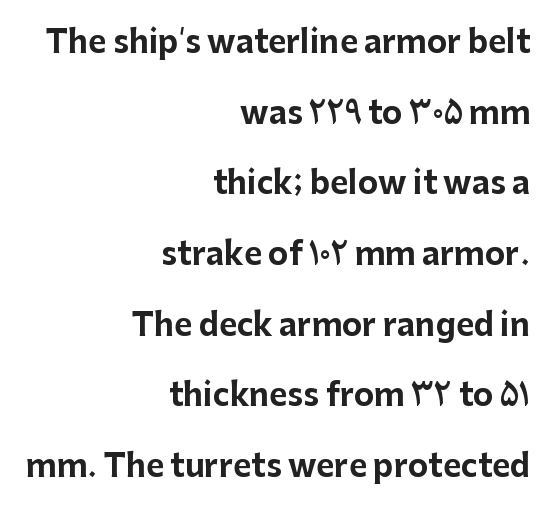
Leftover space on each line is placed entirely before the opening word. Words float on clear page, feet unadorned. Reading down the column, the eye jumps a long way to each next line. Posture: upright roman.
